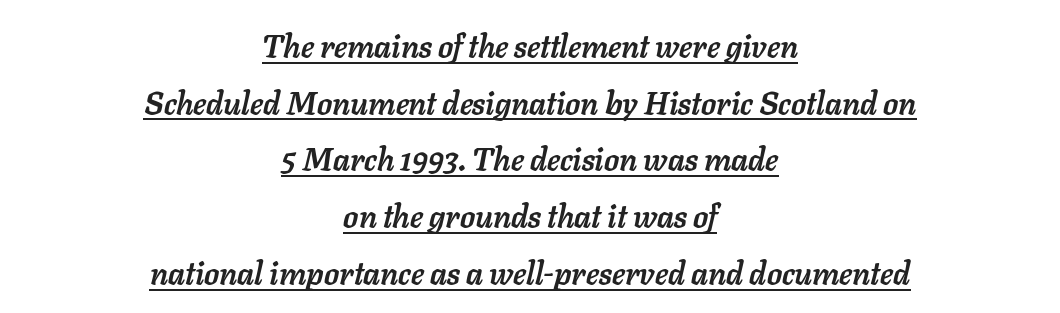
The image shows 31 px semibold type, italic (leaning right); set centered, line spacing 1.83x, normal letter spacing, underlined; low stroke contrast and a medium x-height.
